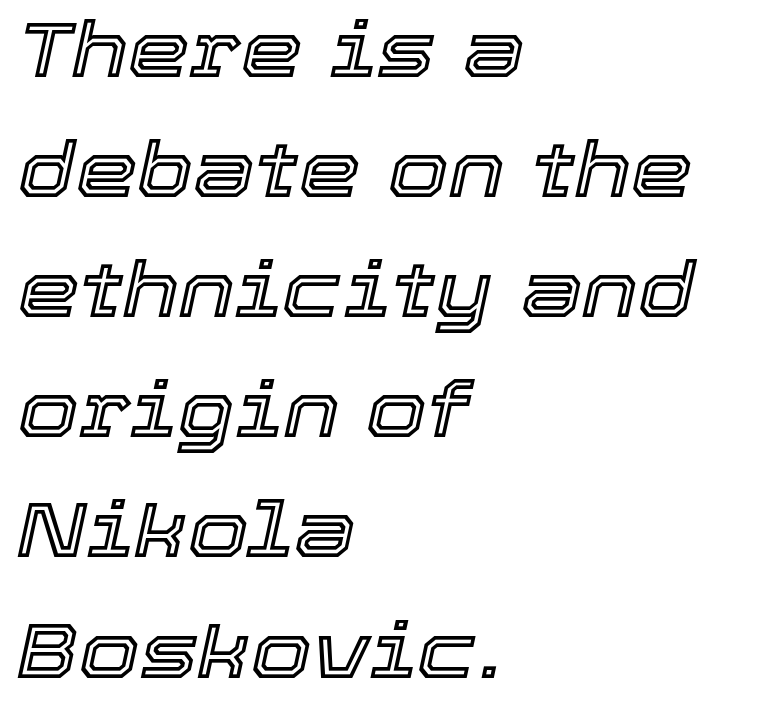
Q: Is the text italic (slanted)? A: Yes, it leans right by about 12 degrees.
Q: Is the text underlined? A: No.
Q: How is the paragraph aligned? A: Left-aligned.
Q: Is the spacing between letters normal or unusually wide? A: Normal.
Q: Is the spacing between lines tight, normal or loose? A: Normal.
Q: Width (condensed, normal, or wide)? A: Normal.
Q: x-height? A: Medium.
Q: Monospaced? A: No.
